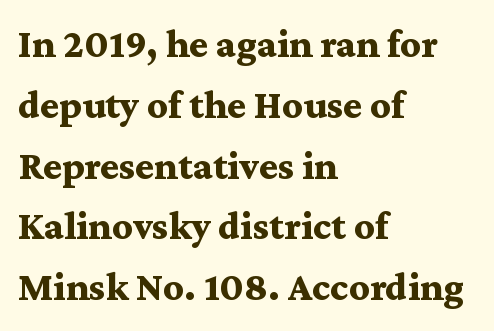
{"serif": "yes", "italic": "no", "bold": "yes", "weight": "bold", "width": "wide", "stroke_contrast": "medium", "x_height": "medium", "monospaced": "no", "underline": "no", "align": "left", "line_spacing": "normal", "line_spacing_ratio": 1.52, "letter_spacing": "normal", "letter_spacing_em": 0.0, "glyph_px": 40}
